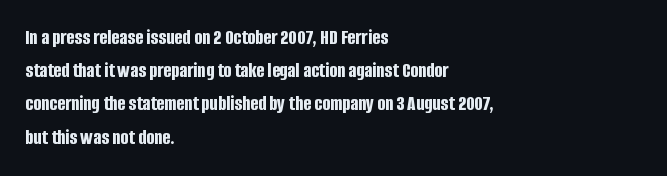
{"italic": "no", "bold": "yes", "underline": "no", "align": "left", "line_spacing": "normal", "line_spacing_ratio": 1.58, "letter_spacing": "normal", "letter_spacing_em": 0.0, "glyph_px": 21}
